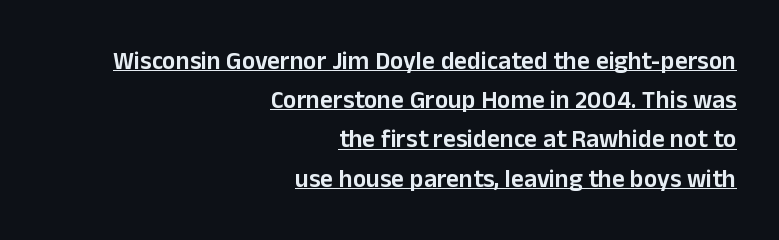
A continuous stroke trails under the words, as in a hyperlink. Between one letter and the next there's only the usual sliver of space. Horizontal alignment here is rightward, an uncommon choice for prose. Emphasis by weight is partial: semibold. Regarding leading, the lines here are spaced in the standard way.
